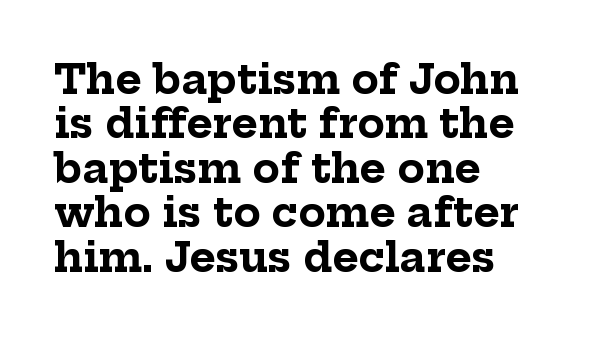
The image shows 40 px bold serif type, upright; set left-aligned, tight line spacing (1.11x), normal letter spacing, not underlined; low stroke contrast and a medium x-height.
